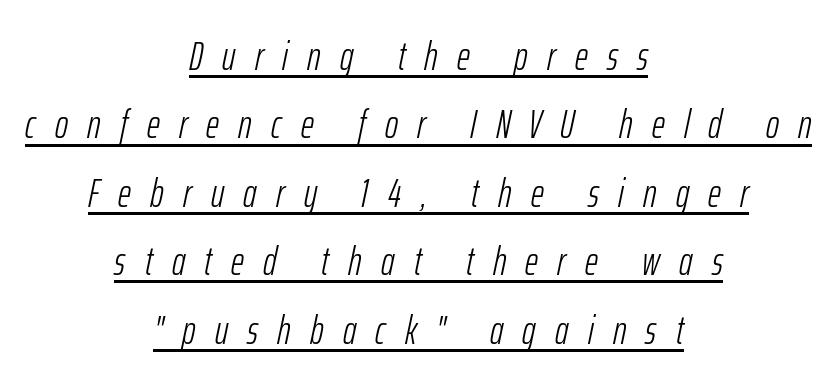
The image shows 40 px light, condensed type, italic (leaning right); set centered, line spacing 1.71x, unusually wide letter spacing (+0.48 em), underlined; low stroke contrast and a medium x-height.
